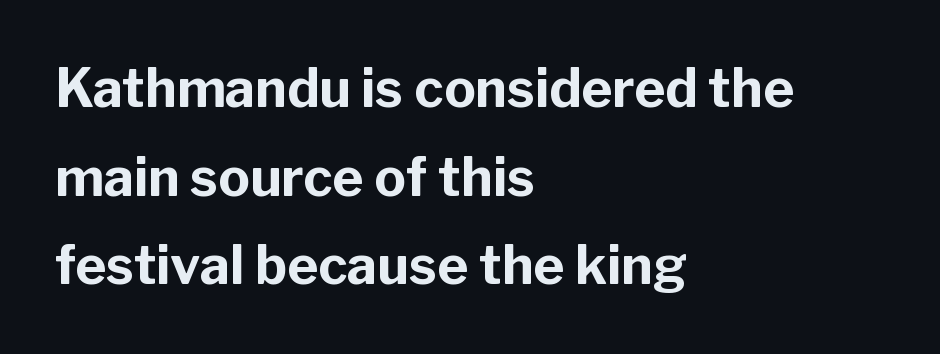
{"serif": "no", "italic": "no", "bold": "yes", "weight": "bold", "width": "normal", "stroke_contrast": "low", "x_height": "medium", "monospaced": "no", "underline": "no", "align": "left", "line_spacing": "normal", "line_spacing_ratio": 1.67, "letter_spacing": "normal", "letter_spacing_em": 0.0, "glyph_px": 53}
